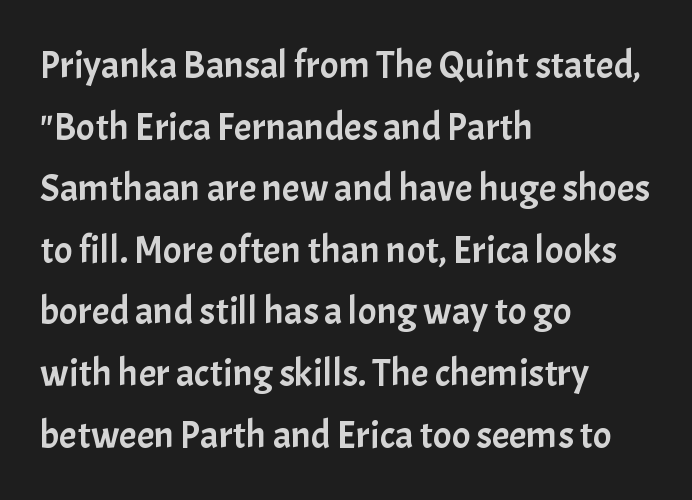
Q: Is the text italic (slanted)? A: No, it is upright.
Q: Is the typeface a serif or a sans-serif typeface? A: Sans-serif.
Q: Is the text underlined? A: No.
Q: How is the paragraph aligned? A: Left-aligned.
Q: Is the spacing between letters normal or unusually wide? A: Normal.
Q: Is the spacing between lines tight, normal or loose? A: Normal.
Q: Width (condensed, normal, or wide)? A: Normal.
Q: Stroke contrast? A: Low.
Q: x-height? A: Medium.
Q: Monospaced? A: No.
